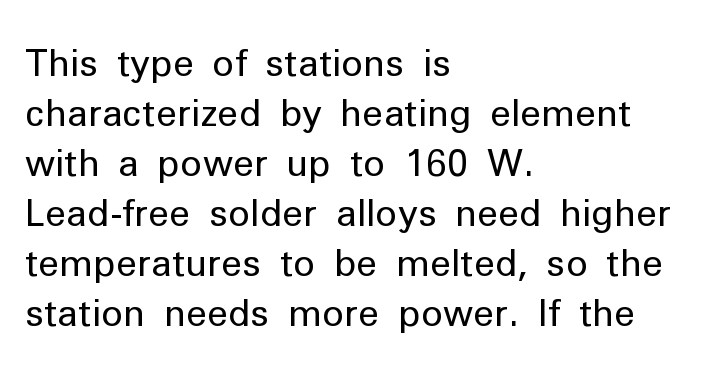
The image shows 37 px regular-weight sans-serif type, upright; set left-aligned, normal line spacing (1.35x), normal letter spacing, not underlined; low stroke contrast and a medium x-height.
